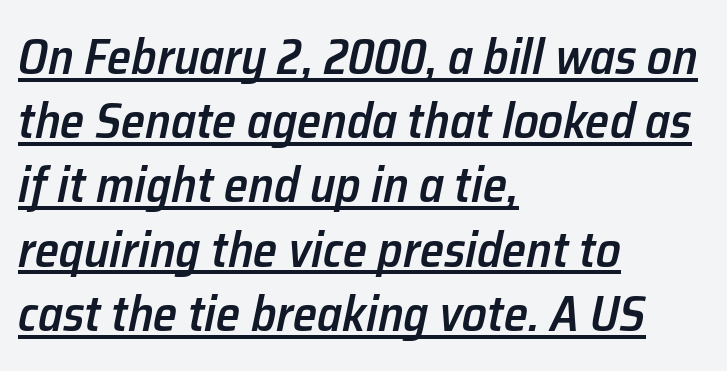
{"italic": "yes", "lean": "right", "slant_degrees": 12, "bold": "semi", "weight": "semibold", "width": "normal", "stroke_contrast": "low", "x_height": "medium", "monospaced": "no", "underline": "yes", "align": "left", "line_spacing": "normal", "line_spacing_ratio": 1.31, "letter_spacing": "normal", "letter_spacing_em": 0.0, "glyph_px": 49}
